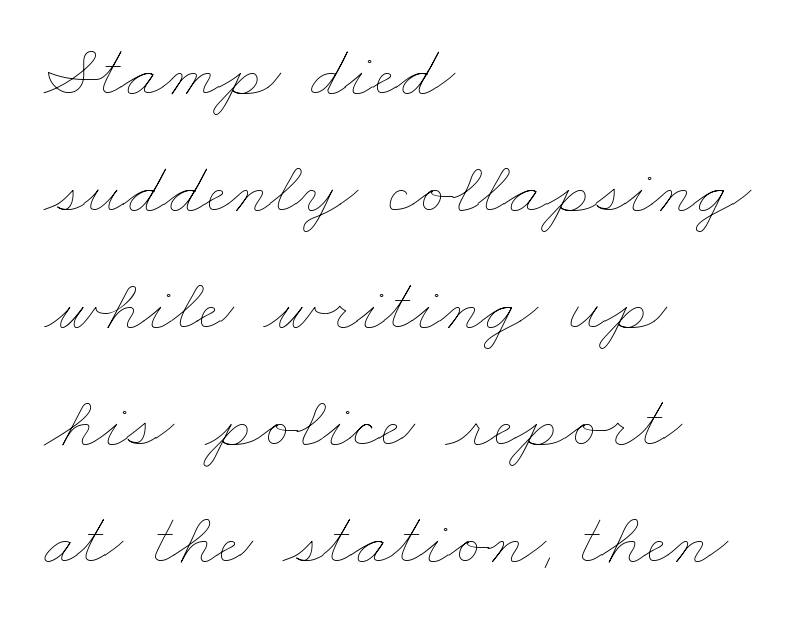
The image shows 75 px thin, wide type; set left-aligned, normal line spacing (1.56x), normal letter spacing, not underlined; low stroke contrast and a small x-height.
